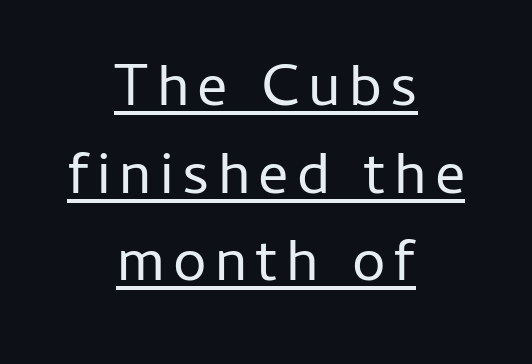
Italic? Not at all — the glyphs are vertical. The setting favours the middle, as headings and verse often do. The text was rendered using a sans face with plain stroke endings. Somebody hit Ctrl+U on this one — the words are underlined. The space between consecutive lines is moderate.
